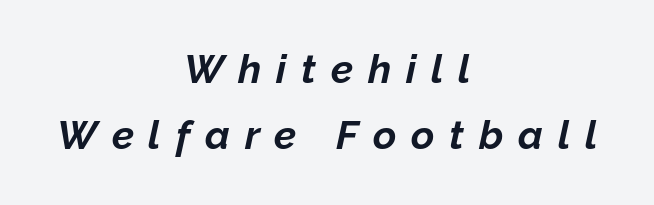
Set as a true bold cut, around the 700 mark. Any mark beneath the type? The region is blank. Do the characters align in a grid? No, the font is proportional. Substantial extra tracking has been applied to these lines. Vertical spacing — default. In CSS terms this would be text-align: center.
